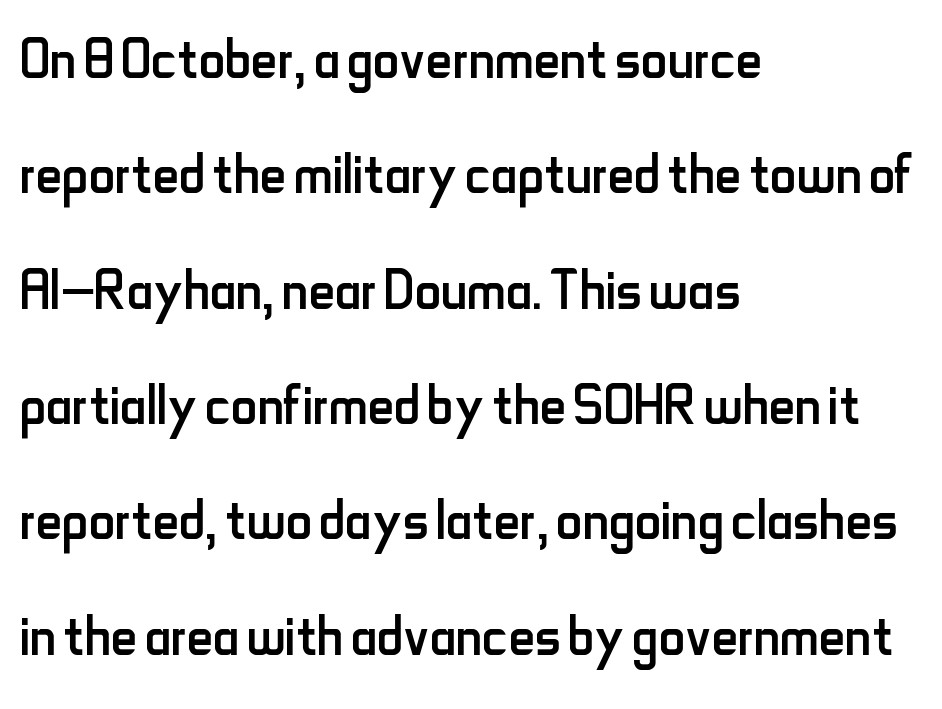
Quick note: interline space is typical. Each letter keeps its own natural width here, so spacing adapts to shape. Does the type have serifs? No, each stem ends abruptly. The paragraph has a hard left edge and a soft right edge. No heavy texture on the line: the type isn't bold. These lines were composed using upright roman letters.
